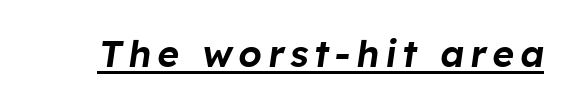
The image shows 37 px text type, italic (leaning right); set underlined; low stroke contrast and a medium x-height.
